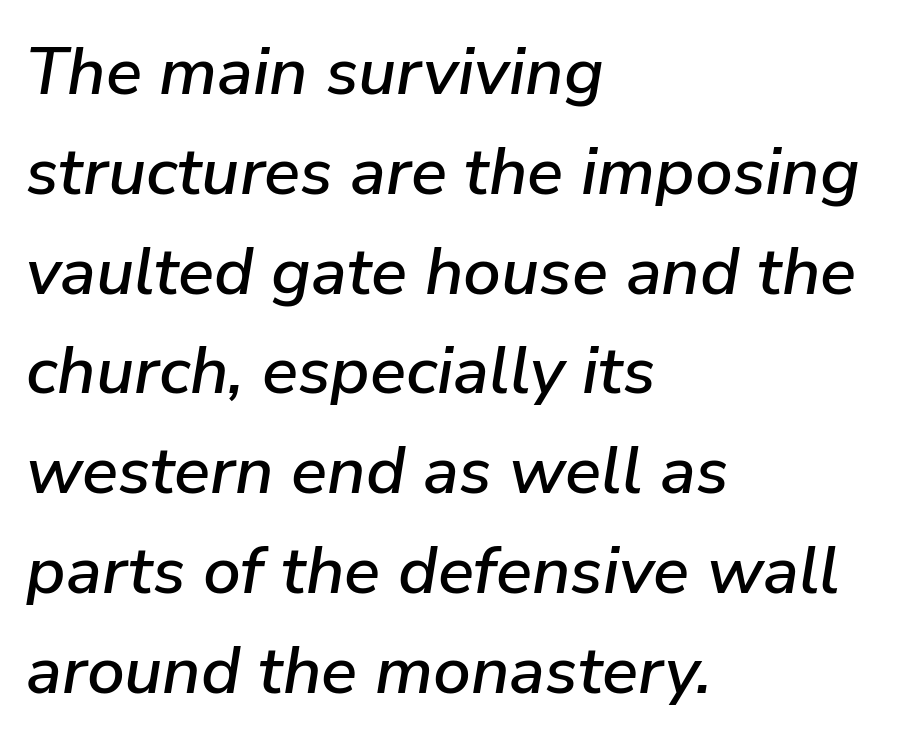
Each letter keeps its own natural width here, so spacing adapts to shape. Vertically, the passage feels balanced, rows spaced as you'd expect. The zone under the glyphs is completely vacant. Does extra space separate the letters? No, they use regular spacing.
